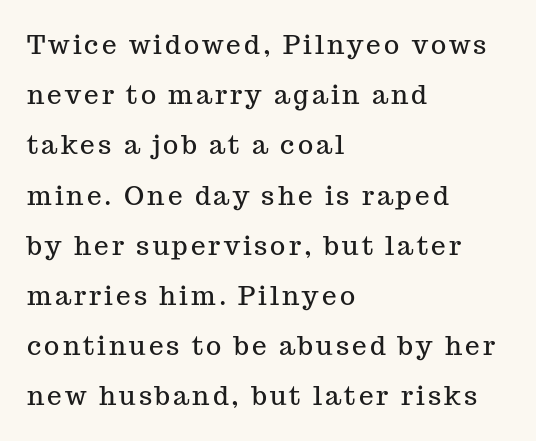
The image shows 26 px text type, upright; set left-aligned, loose line spacing (1.93x), not underlined.
